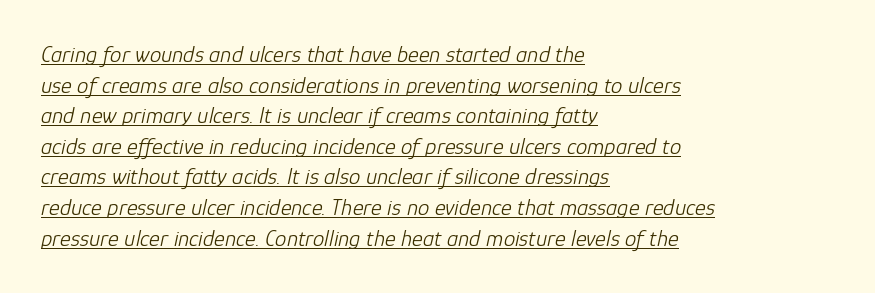
The font's italic variant was chosen for this text. The weight would be labelled regular, book, light, or lighter still. Words appear dense and cohesive because spacing is normal. In CSS terms this would be text-align: left. A normal amount of white space separates one row of letters from the next. The glyphs are accompanied by a horizontal stroke just below them.
